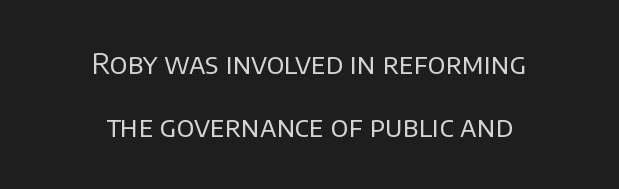
The image shows 28 px regular-weight sans-serif type, upright; set centered, loose line spacing (2.24x), normal letter spacing, not underlined; low stroke contrast and a large x-height.
